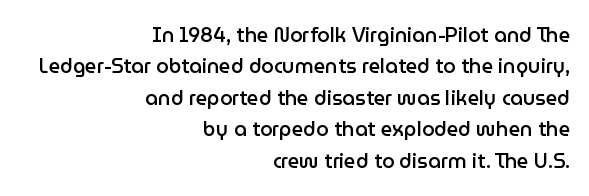
This rendering leaves character spacing at its baseline value. Posture: upright roman. A typesetter would call this leading conventional body-copy spacing. Layout note: lines flush right. A bare baseline throughout the passage.
